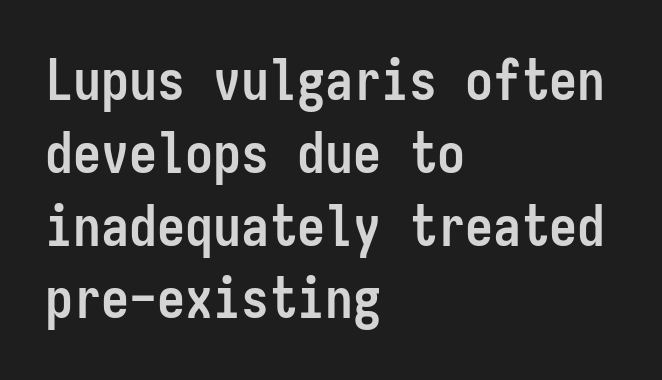
Q: Is the text bold? A: Yes.
Q: Is the text italic (slanted)? A: No, it is upright.
Q: Is the typeface a serif or a sans-serif typeface? A: Sans-serif.
Q: Is the text underlined? A: No.
Q: How is the paragraph aligned? A: Left-aligned.
Q: Is the spacing between letters normal or unusually wide? A: Normal.
Q: Is the spacing between lines tight, normal or loose? A: Normal.
Q: Width (condensed, normal, or wide)? A: Condensed.
Q: Stroke contrast? A: Low.
Q: x-height? A: Medium.
Q: Monospaced? A: Yes.
